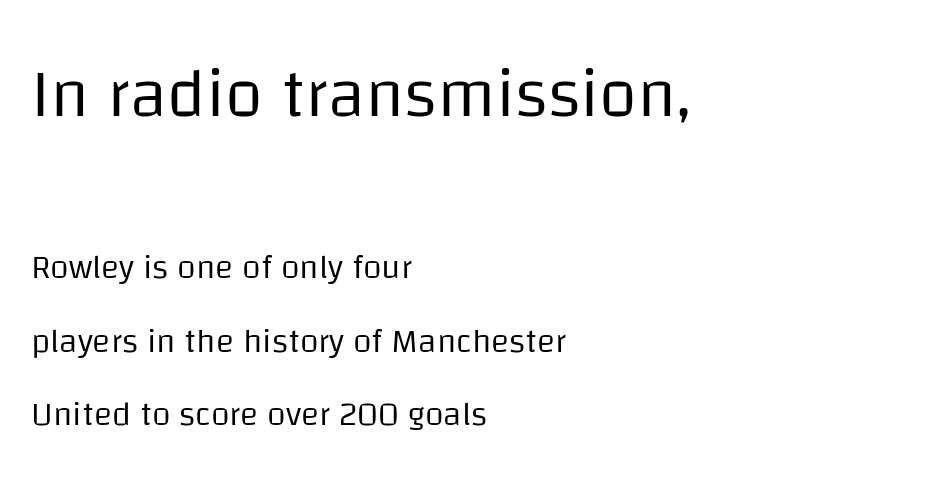
Q: Is the text bold? A: No.
Q: Is the text italic (slanted)? A: No, it is upright.
Q: Is the typeface a serif or a sans-serif typeface? A: Sans-serif.
Q: Is the text underlined? A: No.
Q: How is the paragraph aligned? A: Left-aligned.
Q: Is the spacing between letters normal or unusually wide? A: Normal.
Q: Is the spacing between lines tight, normal or loose? A: Loose.
Q: Which block of text is set in a larger size, the first (top) or the second (bottom)? A: The first (top) one.
Q: Width (condensed, normal, or wide)? A: Normal.
Q: Stroke contrast? A: Low.
Q: x-height? A: Large.
Q: Monospaced? A: No.
